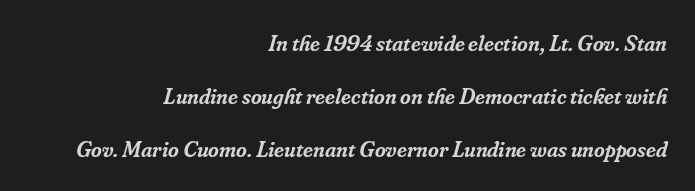
{"italic": "yes", "lean": "right", "slant_degrees": 16, "bold": "semi", "underline": "no", "align": "right", "line_spacing": "loose", "line_spacing_ratio": 2.3, "letter_spacing": "normal", "letter_spacing_em": 0.0, "glyph_px": 23}
